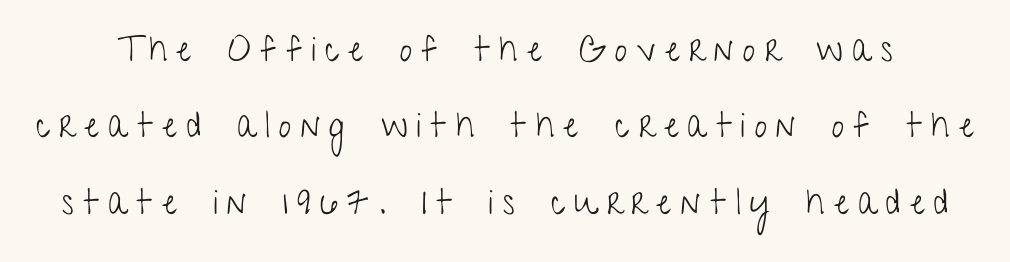
{"serif": "no", "italic": "no", "bold": "no", "weight": "light", "width": "condensed", "stroke_contrast": "low", "x_height": "medium", "monospaced": "no", "underline": "no", "line_spacing": "loose", "line_spacing_ratio": 2.18, "letter_spacing": "wide", "letter_spacing_em": 0.27, "glyph_px": 35}
